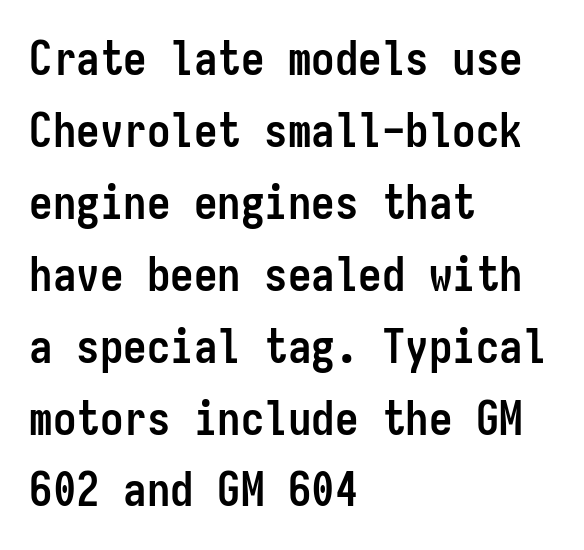
The image shows 47 px semibold, condensed sans-serif type, upright, monospaced; set left-aligned, normal line spacing (1.53x), normal letter spacing, not underlined; low stroke contrast and a medium x-height.
